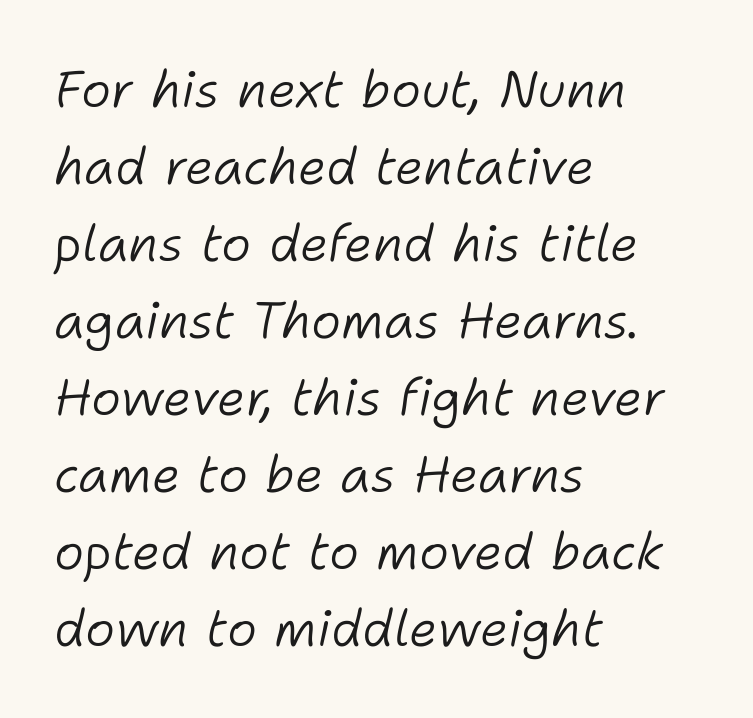
Rule under the text: the space is simply empty. Words appear dense and cohesive because spacing is normal. Every character sits at an angle, as italics do. The rendering uses natural spacing where letterforms have individual widths.
